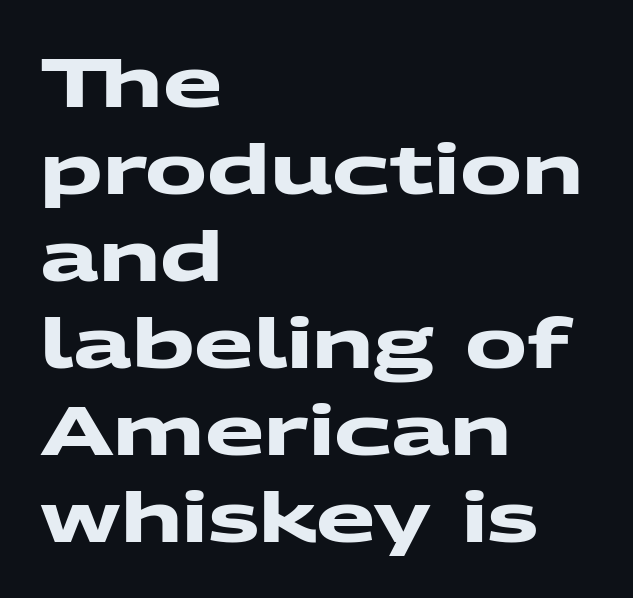
{"serif": "no", "bold": "yes", "weight": "heavy", "width": "wide", "stroke_contrast": "medium", "x_height": "medium", "monospaced": "no", "underline": "no", "align": "left", "line_spacing": "normal", "line_spacing_ratio": 1.26, "letter_spacing": "normal", "letter_spacing_em": 0.0, "glyph_px": 69}
